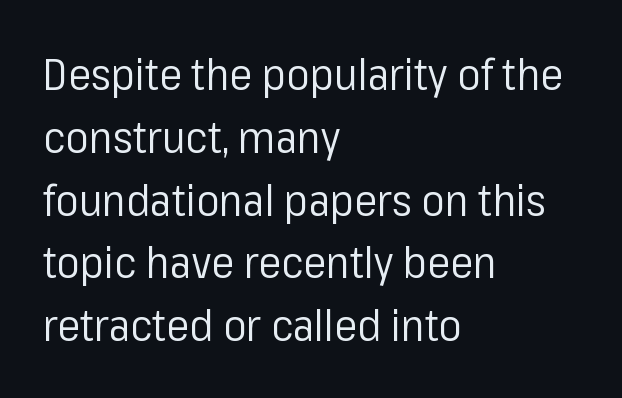
Note the varied advance widths — an 'i' is clearly narrower than an 'm'. Rendered with straight, roman letterforms. Lines of text with bare space underneath. In terms of letterspacing, this is plain default setting. Unlike a traditional serif, this face leaves its strokes unadorned. The cut favours lightness, reaching ordinary text weight at its darkest.
